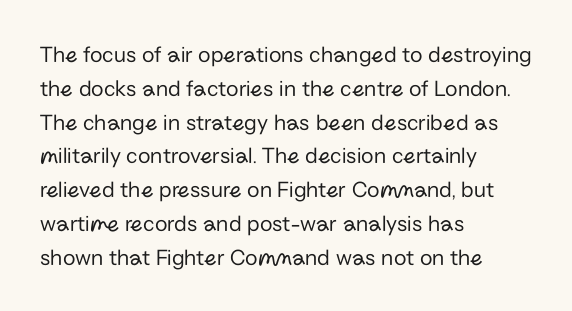
The image shows 23 px text type, upright; set left-aligned, normal line spacing (1.47x), normal letter spacing, not underlined.
